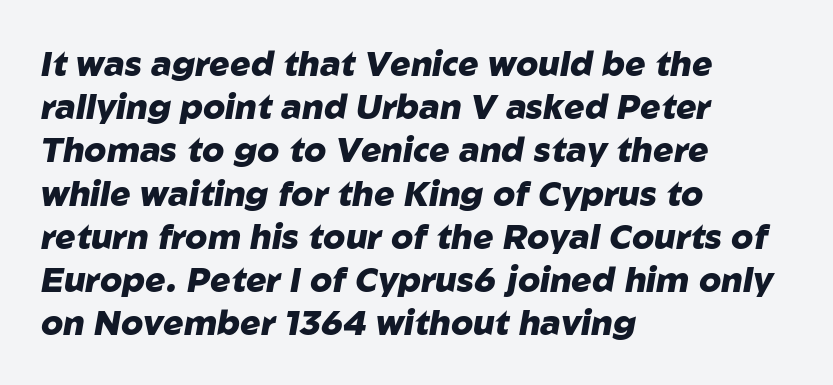
Each word holds together tightly as a unit, with standard inter-letter gaps. Each new line begins a customary step beneath the previous one. Emphasis-style slanted type is in use. Rule under the text: the space is simply empty.
